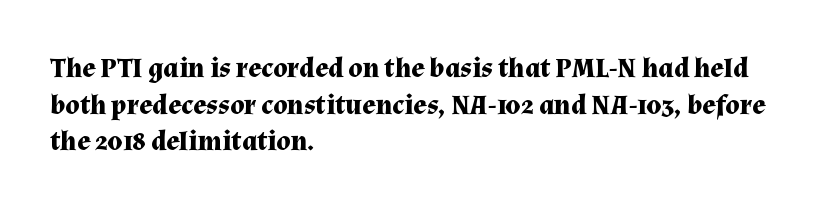
{"serif": "yes", "italic": "no", "bold": "yes", "weight": "bold", "width": "normal", "stroke_contrast": "medium", "x_height": "medium", "monospaced": "no", "underline": "no", "align": "left", "line_spacing": "normal", "line_spacing_ratio": 1.31, "letter_spacing": "normal", "letter_spacing_em": 0.0, "glyph_px": 28}
